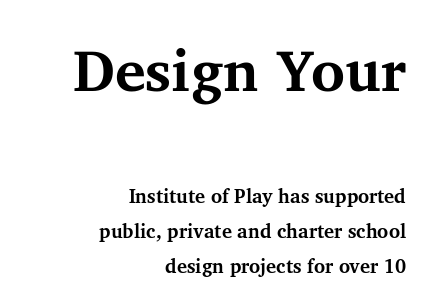
{"serif": "yes", "italic": "no", "bold": "yes", "weight": "bold", "width": "normal", "stroke_contrast": "medium", "x_height": "medium", "monospaced": "no", "underline": "no", "align": "right", "line_spacing_ratio": 1.85, "letter_spacing": "normal", "letter_spacing_em": 0.0, "larger_block": "first", "size_ratio": 3.05, "glyph_px": 58}
